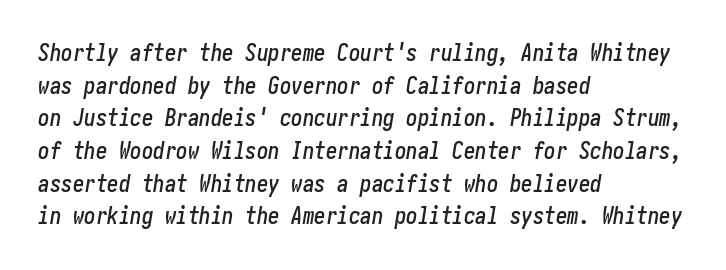
{"italic": "yes", "lean": "right", "slant_degrees": 10, "underline": "no", "align": "left", "line_spacing": "normal", "line_spacing_ratio": 1.42, "letter_spacing": "normal", "letter_spacing_em": 0.0, "glyph_px": 23}
